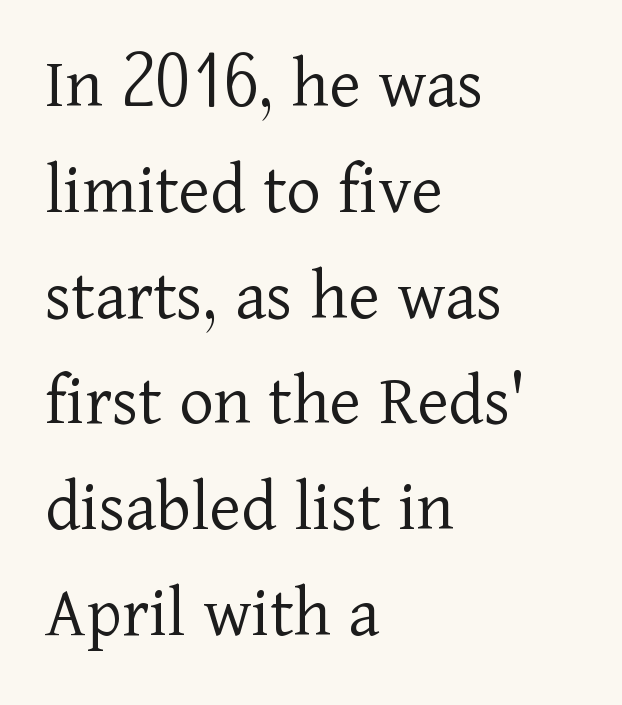
{"serif": "yes", "italic": "no", "bold": "no", "weight": "light", "width": "normal", "stroke_contrast": "low", "x_height": "medium", "monospaced": "no", "underline": "no", "align": "left", "line_spacing": "normal", "line_spacing_ratio": 1.43, "letter_spacing": "normal", "letter_spacing_em": 0.0, "glyph_px": 74}
